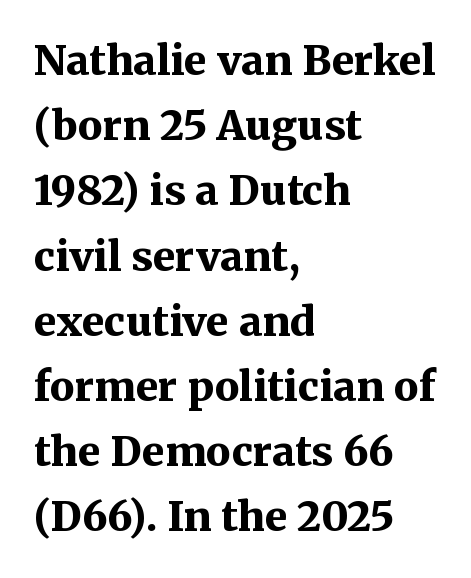
Q: Is the text bold? A: Yes.
Q: Is the text italic (slanted)? A: No, it is upright.
Q: Is the typeface a serif or a sans-serif typeface? A: Serif.
Q: Is the text underlined? A: No.
Q: How is the paragraph aligned? A: Left-aligned.
Q: Is the spacing between letters normal or unusually wide? A: Normal.
Q: Is the spacing between lines tight, normal or loose? A: Normal.
Q: Width (condensed, normal, or wide)? A: Normal.
Q: Stroke contrast? A: Medium.
Q: x-height? A: Medium.
Q: Monospaced? A: No.
